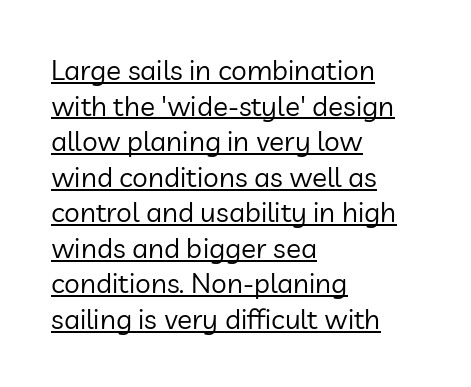
{"serif": "no", "italic": "no", "bold": "no", "weight": "regular", "width": "normal", "stroke_contrast": "low", "x_height": "medium", "monospaced": "no", "underline": "yes", "align": "left", "line_spacing": "normal", "line_spacing_ratio": 1.27, "letter_spacing": "normal", "letter_spacing_em": 0.0, "glyph_px": 28}
